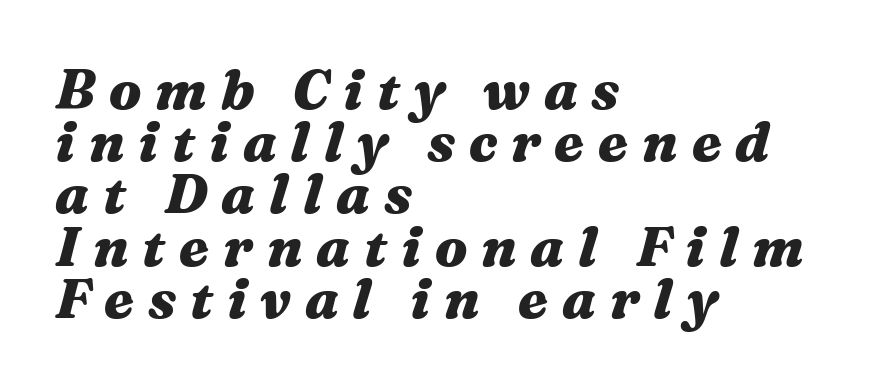
{"italic": "yes", "lean": "right", "slant_degrees": 16, "bold": "yes", "weight": "heavy", "width": "wide", "stroke_contrast": "medium", "x_height": "medium", "monospaced": "no", "underline": "no", "align": "left", "line_spacing": "tight", "line_spacing_ratio": 0.95, "letter_spacing": "wide", "letter_spacing_em": 0.25, "glyph_px": 55}
